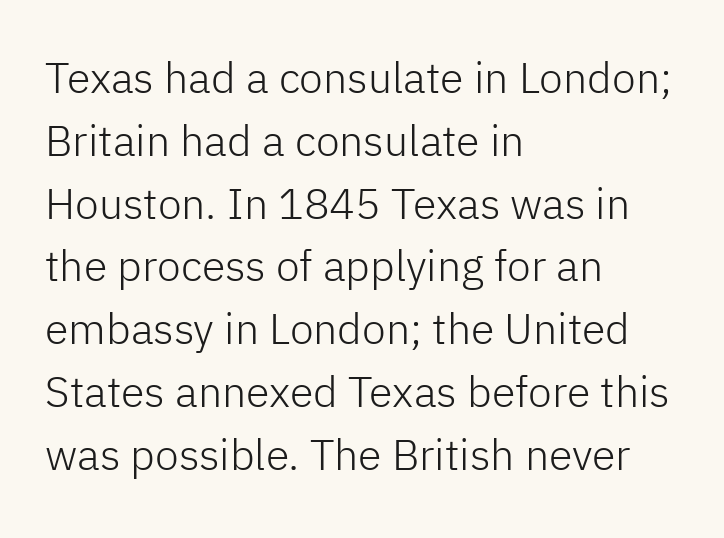
Q: Is the text bold? A: No.
Q: Is the text italic (slanted)? A: No, it is upright.
Q: Is the typeface a serif or a sans-serif typeface? A: Sans-serif.
Q: Is the text underlined? A: No.
Q: How is the paragraph aligned? A: Left-aligned.
Q: Is the spacing between letters normal or unusually wide? A: Normal.
Q: Is the spacing between lines tight, normal or loose? A: Normal.
Q: Width (condensed, normal, or wide)? A: Normal.
Q: Stroke contrast? A: Low.
Q: x-height? A: Medium.
Q: Monospaced? A: No.
